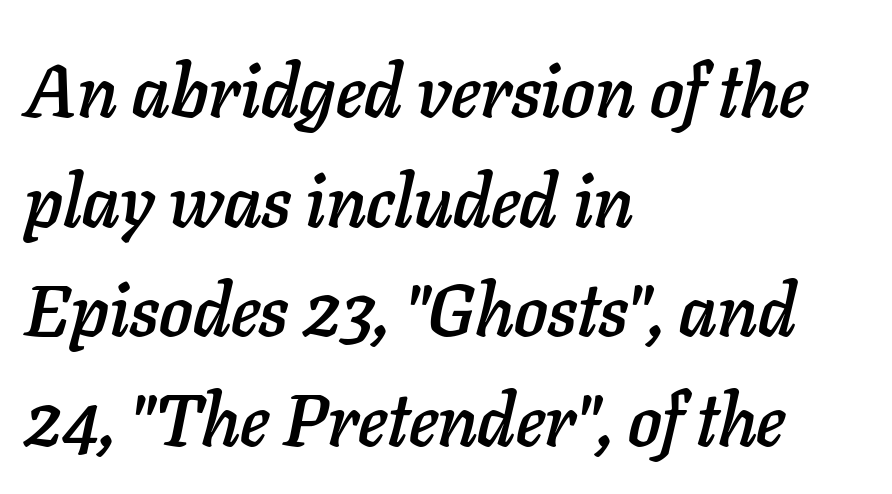
Q: Is the text italic (slanted)? A: Yes, it leans right by about 11 degrees.
Q: Is the text underlined? A: No.
Q: How is the paragraph aligned? A: Left-aligned.
Q: Is the spacing between letters normal or unusually wide? A: Normal.
Q: Is the spacing between lines tight, normal or loose? A: Normal.
Q: Width (condensed, normal, or wide)? A: Normal.
Q: Stroke contrast? A: Low.
Q: x-height? A: Medium.
Q: Monospaced? A: No.
